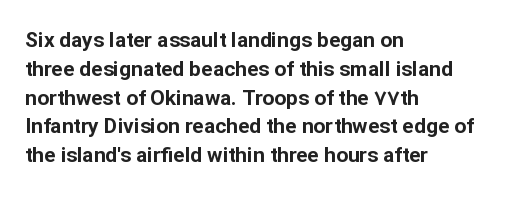
Leftover space on each line is placed entirely after the last word. The baseline area is clear. Tracking value appears to be zero — textbook default spacing. Is the type bold? Yes — the strokes are clearly thick and heavy.
